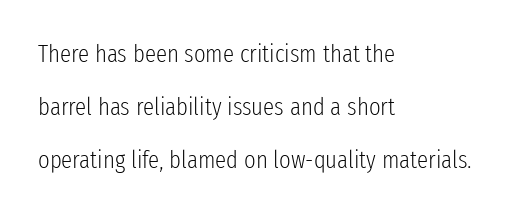
{"italic": "no", "bold": "no", "underline": "no", "align": "left", "line_spacing": "loose", "line_spacing_ratio": 2.12, "letter_spacing": "normal", "letter_spacing_em": 0.0, "glyph_px": 25}
